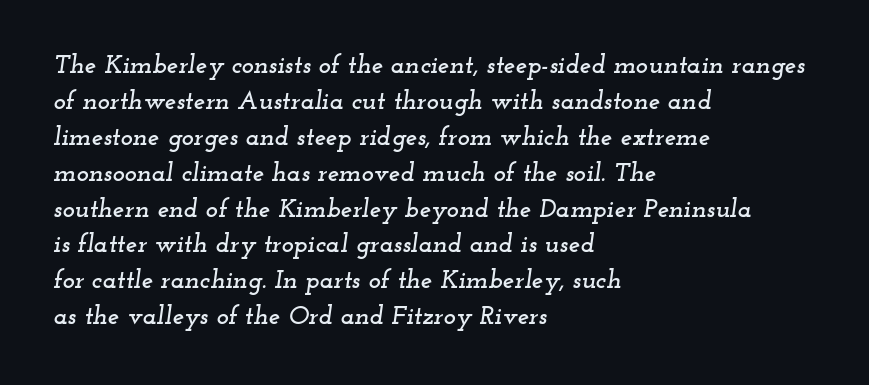
Honestly, the row spacing looks completely unremarkable. Descenders are the only things crossing below the line. The axis of the letterforms is tilted away from vertical. Horizontal alignment here is leftward, the default for most running prose.
